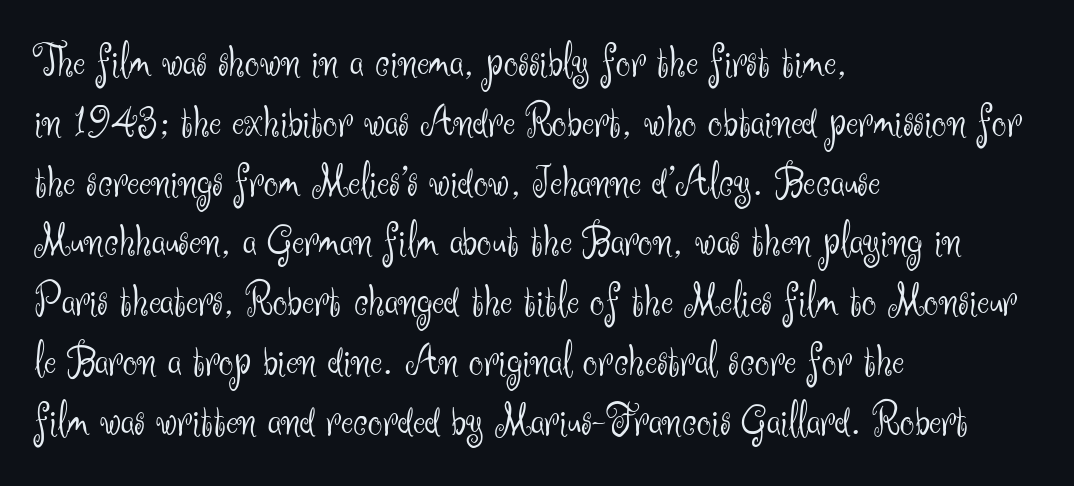
Q: Is the text bold? A: No.
Q: Is the text italic (slanted)? A: No, it is upright.
Q: Is the typeface a serif or a sans-serif typeface? A: Sans-serif.
Q: Is the text underlined? A: No.
Q: How is the paragraph aligned? A: Left-aligned.
Q: Is the spacing between letters normal or unusually wide? A: Normal.
Q: Is the spacing between lines tight, normal or loose? A: Normal.
Q: Width (condensed, normal, or wide)? A: Normal.
Q: Stroke contrast? A: Medium.
Q: x-height? A: Small.
Q: Monospaced? A: No.
